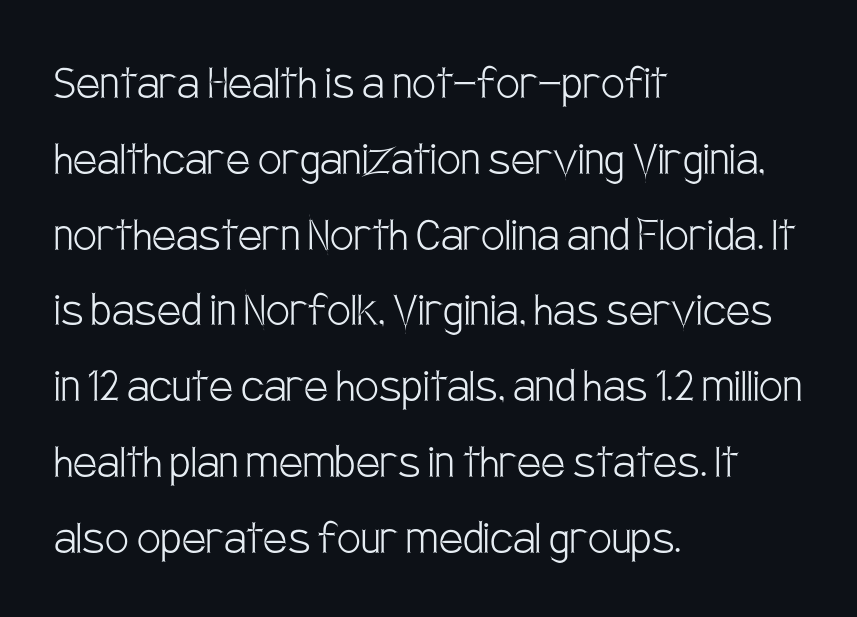
The image shows 53 px light, condensed sans-serif type, upright; set left-aligned, normal line spacing (1.43x), normal letter spacing, not underlined; low stroke contrast and a large x-height.
